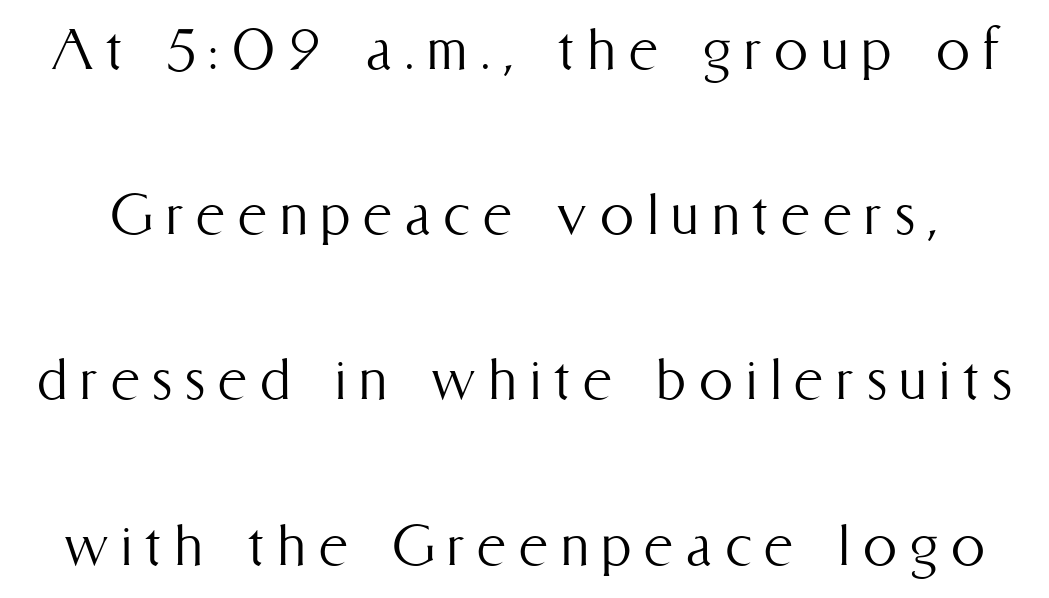
The image shows 68 px light, condensed type, upright; set loose line spacing (2.43x), not underlined; medium stroke contrast and a medium x-height.
